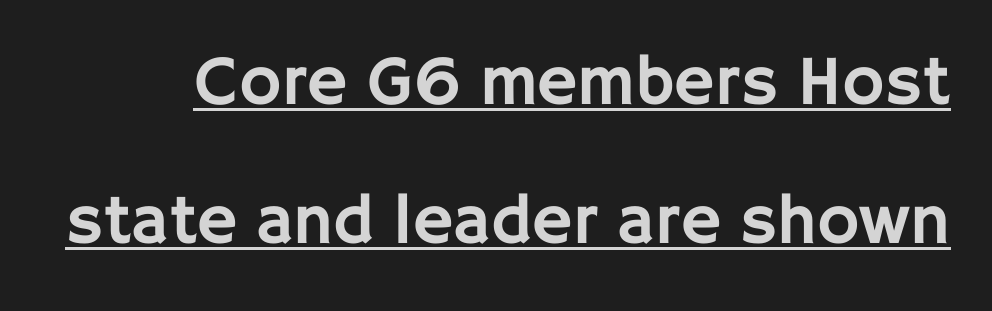
The letters sit at their default tracking, neither squeezed nor spread. The words here are underlined. Nope, no serifs anywhere on these letters. The font's upright variant was chosen for this text.
